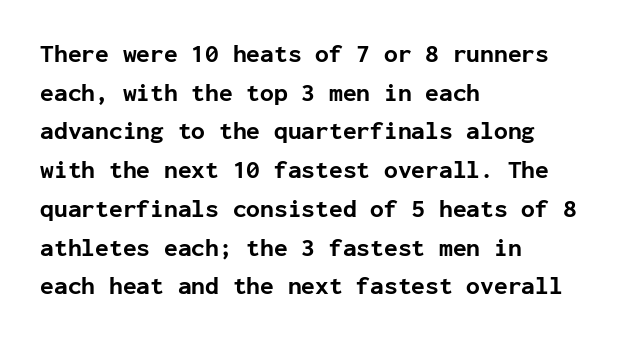
{"italic": "no", "bold": "yes", "underline": "no", "align": "left", "line_spacing": "normal", "line_spacing_ratio": 1.55, "letter_spacing": "normal", "letter_spacing_em": 0.0, "glyph_px": 25}
